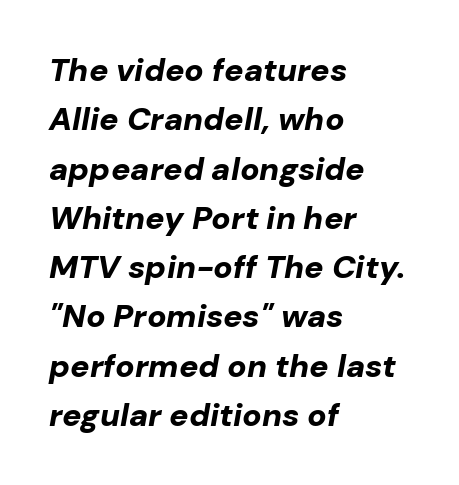
Q: Is the text bold? A: Yes.
Q: Is the text italic (slanted)? A: Yes, it leans right by about 10 degrees.
Q: Is the text underlined? A: No.
Q: How is the paragraph aligned? A: Left-aligned.
Q: Is the spacing between letters normal or unusually wide? A: Normal.
Q: Is the spacing between lines tight, normal or loose? A: Normal.
Q: Width (condensed, normal, or wide)? A: Normal.
Q: Stroke contrast? A: Low.
Q: x-height? A: Medium.
Q: Monospaced? A: No.
